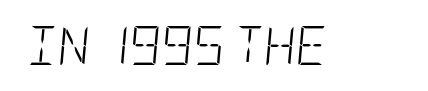
{"italic": "yes", "lean": "right", "slant_degrees": 5, "bold": "no", "weight": "light", "width": "condensed", "stroke_contrast": "low", "x_height": "large", "underline": "no", "letter_spacing": "normal", "letter_spacing_em": 0.0, "glyph_px": 39}
